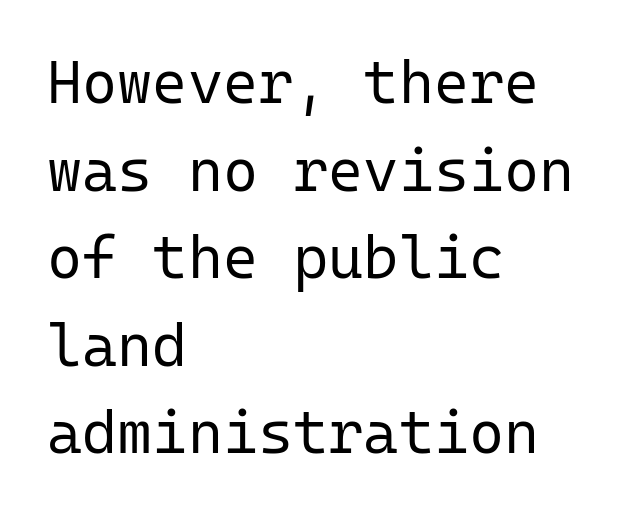
Q: Is the text bold? A: No.
Q: Is the text italic (slanted)? A: No, it is upright.
Q: Is the typeface a serif or a sans-serif typeface? A: Sans-serif.
Q: Is the text underlined? A: No.
Q: How is the paragraph aligned? A: Left-aligned.
Q: Is the spacing between letters normal or unusually wide? A: Normal.
Q: Is the spacing between lines tight, normal or loose? A: Normal.
Q: Width (condensed, normal, or wide)? A: Normal.
Q: Stroke contrast? A: Low.
Q: x-height? A: Medium.
Q: Monospaced? A: Yes.
